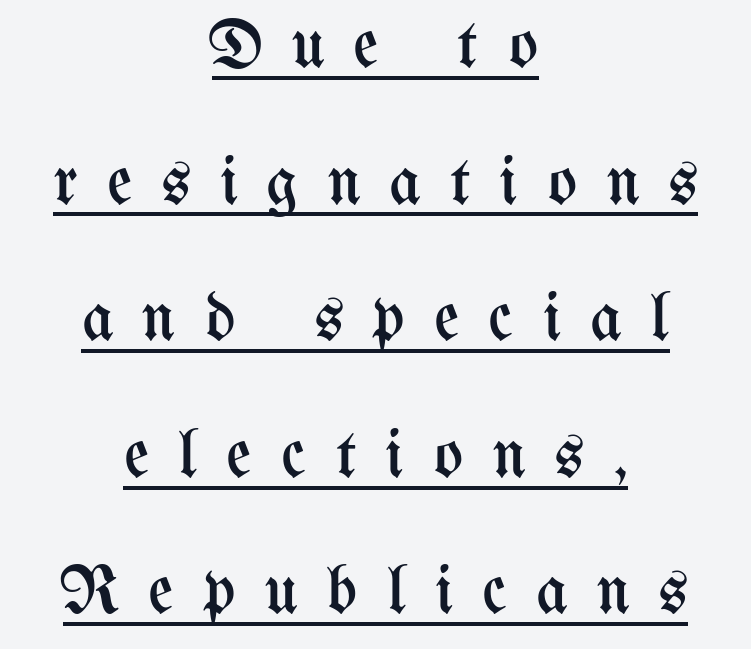
{"italic": "no", "bold": "no", "weight": "regular", "width": "condensed", "stroke_contrast": "medium", "x_height": "medium", "monospaced": "no", "underline": "yes", "align": "center", "line_spacing": "loose", "line_spacing_ratio": 1.98, "letter_spacing": "wide", "letter_spacing_em": 0.42, "glyph_px": 69}
